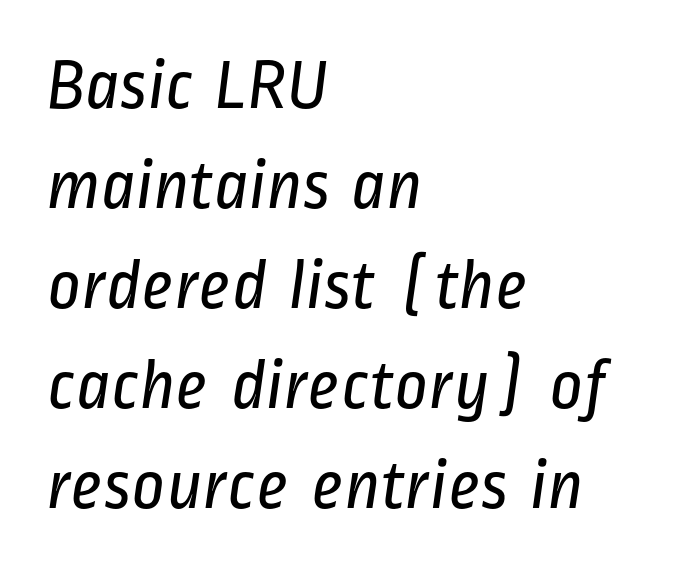
The image shows 72 px regular-weight, condensed sans-serif type; set left-aligned, normal line spacing (1.39x), normal letter spacing, not underlined; low stroke contrast and a medium x-height.
